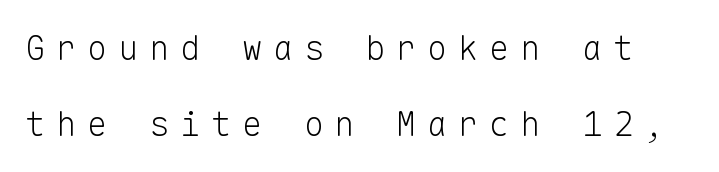
The image shows 34 px light sans-serif type, upright, monospaced; set loose line spacing (2.23x), unusually wide letter spacing (+0.31 em), not underlined; low stroke contrast and a medium x-height.
